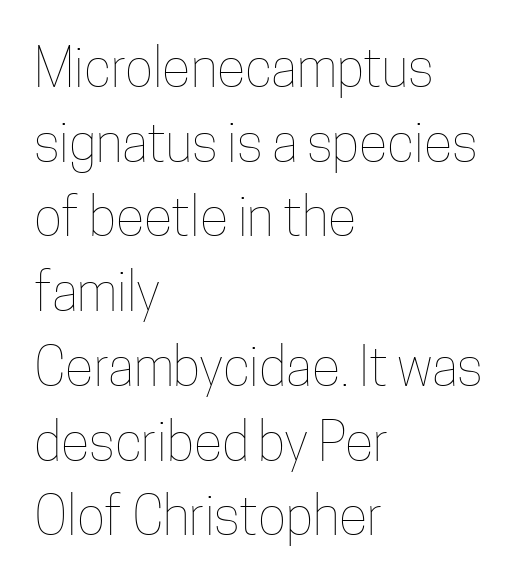
The letters look calm and open, with moderate or lighter stems. Which margin do the lines hug? The left one — the right edge is uneven. Quick note: interline space is typical. You can tell it's not italic because the verticals are truly vertical. A typesetter would call this zero additional tracking.
